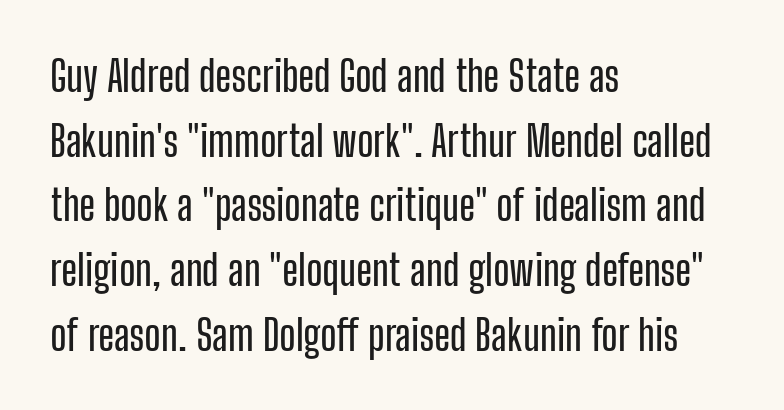
Q: Is the text italic (slanted)? A: No, it is upright.
Q: Is the typeface a serif or a sans-serif typeface? A: Sans-serif.
Q: Is the text underlined? A: No.
Q: How is the paragraph aligned? A: Left-aligned.
Q: Is the spacing between letters normal or unusually wide? A: Normal.
Q: Is the spacing between lines tight, normal or loose? A: Normal.
Q: Width (condensed, normal, or wide)? A: Condensed.
Q: Stroke contrast? A: Low.
Q: x-height? A: Medium.
Q: Monospaced? A: No.
